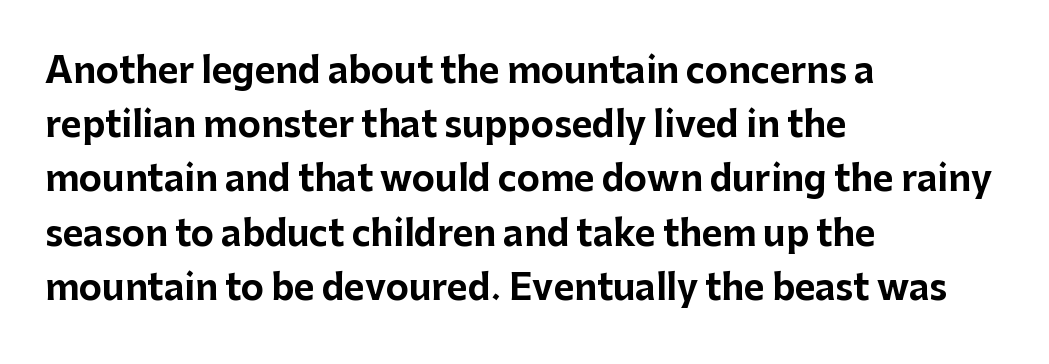
A typesetter would label this face a sans. Is the block centered? No — it sits flush against the left margin. Typographic density is high because the face is bold. Is the letter spacing exaggerated? No — it looks like the ordinary default. Lines of text with bare space underneath. You could not count columns in this text — the font is proportionally spaced.
